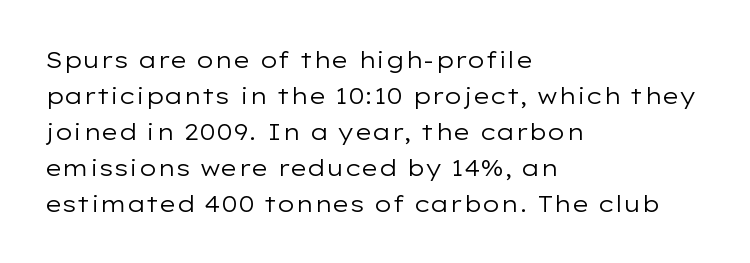
The image shows 23 px text type, upright; set left-aligned, normal line spacing (1.56x), normal letter spacing, not underlined.
